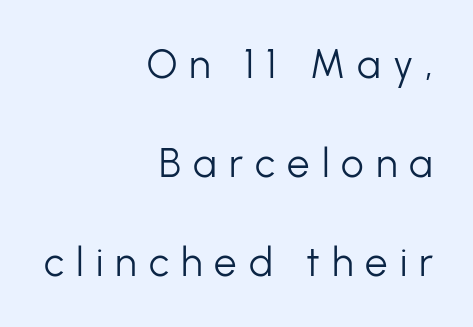
Q: Is the text bold? A: No.
Q: Is the text italic (slanted)? A: No, it is upright.
Q: Is the typeface a serif or a sans-serif typeface? A: Sans-serif.
Q: Is the text underlined? A: No.
Q: How is the paragraph aligned? A: Right-aligned.
Q: Is the spacing between letters normal or unusually wide? A: Unusually wide.
Q: Is the spacing between lines tight, normal or loose? A: Loose.
Q: Width (condensed, normal, or wide)? A: Normal.
Q: Stroke contrast? A: Low.
Q: x-height? A: Medium.
Q: Monospaced? A: No.
